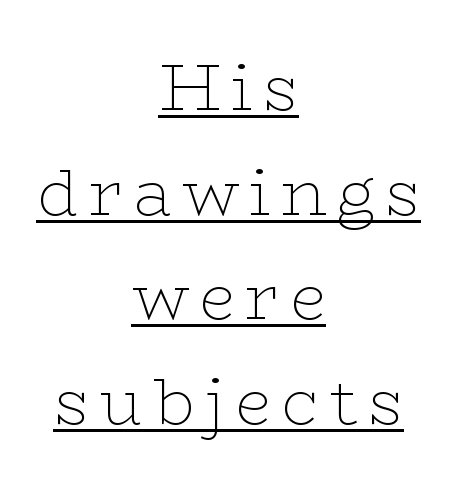
The typesetter has applied underlining to the passage shown. Think of a printed novel: that variable character pitch is what you see here. The strokes are not fattened; the text isn't bold. The paragraph has two soft edges and a firm central axis. This is the regular roman posture of the typeface.
